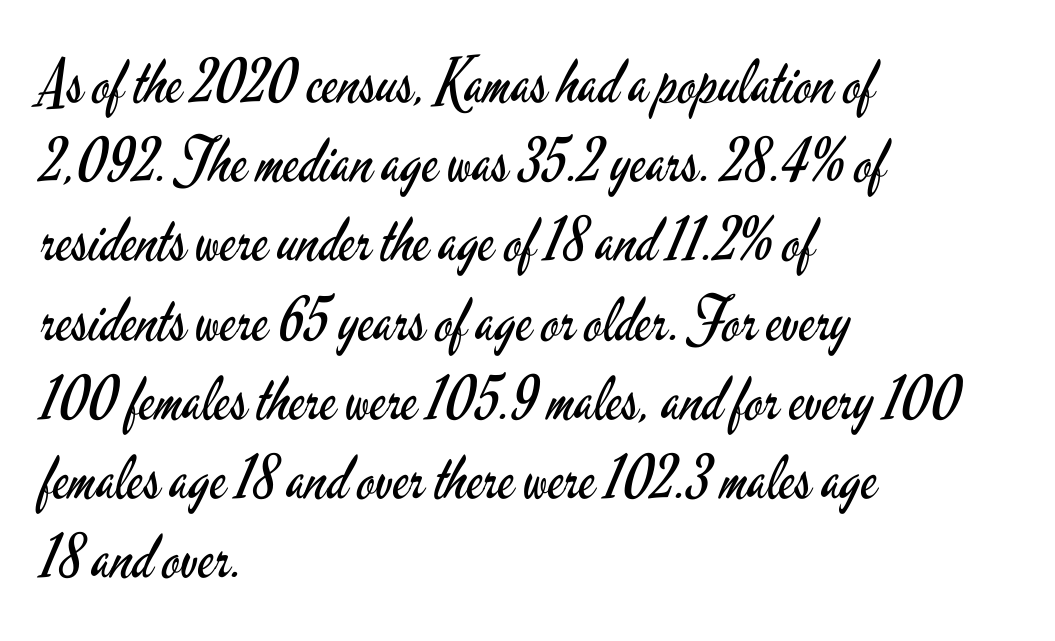
Q: Is the text bold? A: No.
Q: Is the text italic (slanted)? A: Yes.
Q: Is the typeface a serif or a sans-serif typeface? A: Sans-serif.
Q: Is the text underlined? A: No.
Q: How is the paragraph aligned? A: Left-aligned.
Q: Is the spacing between letters normal or unusually wide? A: Normal.
Q: Is the spacing between lines tight, normal or loose? A: Normal.
Q: Width (condensed, normal, or wide)? A: Condensed.
Q: Stroke contrast? A: Low.
Q: x-height? A: Small.
Q: Monospaced? A: No.
